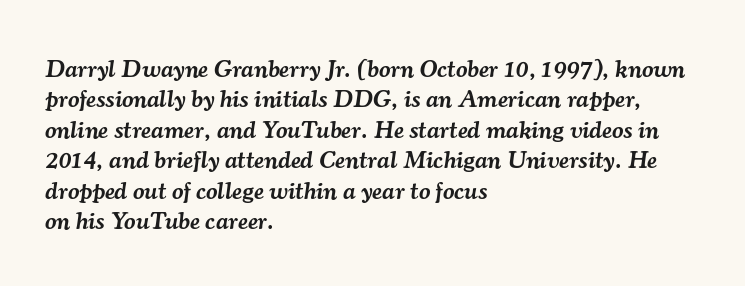
Q: Is the text bold? A: Semi-bold.
Q: Is the text italic (slanted)? A: Yes, it leans right by about 7 degrees.
Q: Is the text underlined? A: No.
Q: How is the paragraph aligned? A: Left-aligned.
Q: Is the spacing between letters normal or unusually wide? A: Normal.
